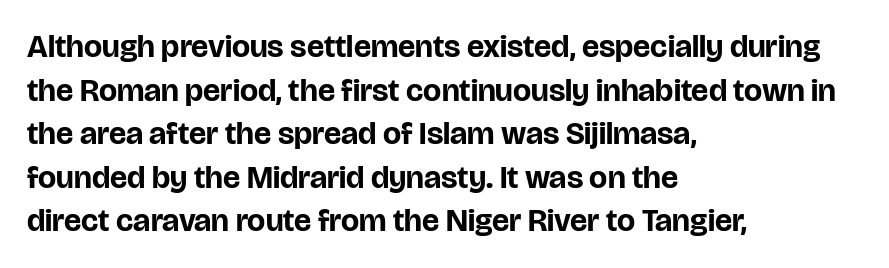
{"serif": "no", "italic": "no", "bold": "yes", "weight": "bold", "width": "normal", "stroke_contrast": "low", "x_height": "large", "monospaced": "no", "underline": "no", "align": "left", "line_spacing": "normal", "line_spacing_ratio": 1.36, "letter_spacing": "normal", "letter_spacing_em": 0.0, "glyph_px": 32}
